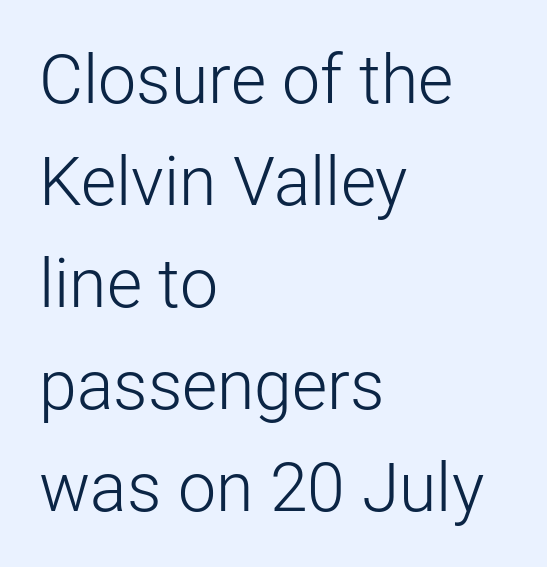
Serif or sans? Sans — the stroke terminals are bare. What's the leading like? Ordinary, nothing unusual. Anything drawn beneath the words? Only blank space. Italic? Not at all — the glyphs are vertical. Horizontally, the lines are justified to the leading edge only. The font sits on the lighter half of the weight spectrum, regular included.
